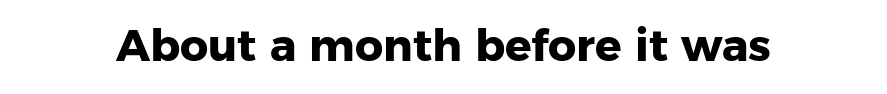
{"serif": "no", "italic": "no", "bold": "yes", "weight": "heavy", "width": "normal", "stroke_contrast": "low", "x_height": "medium", "monospaced": "no", "underline": "no", "letter_spacing": "normal", "letter_spacing_em": 0.0, "glyph_px": 44}
